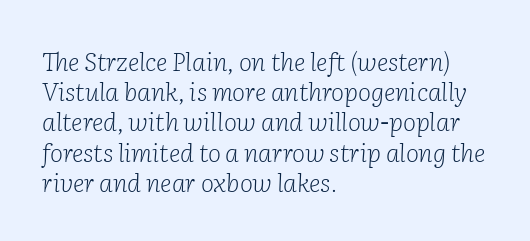
Underlining? Definitely not there. The letterforms sit at book weight or below. The line texture is even and compact thanks to regular tracking. The typography opts for an oblique posture over an upright one. The setting favours the left margin, as ordinary paragraphs usually do.
